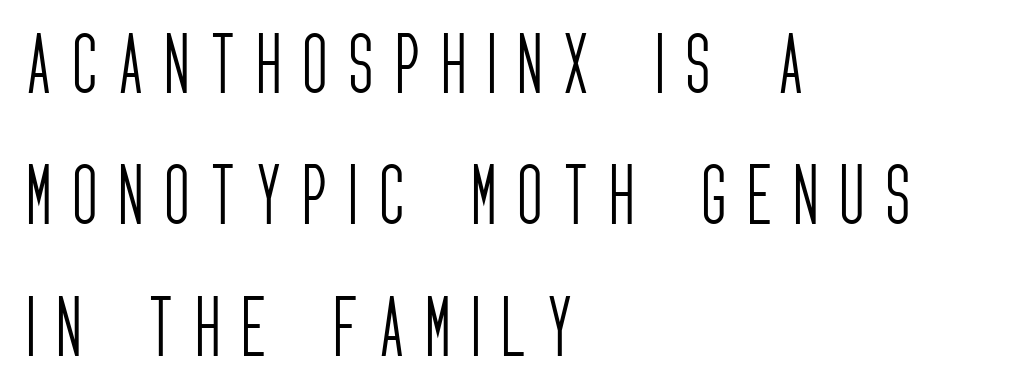
The image shows 66 px light, condensed sans-serif type, upright; set left-aligned, loose line spacing (1.99x), unusually wide letter spacing (+0.34 em), not underlined; low stroke contrast and a large x-height.
